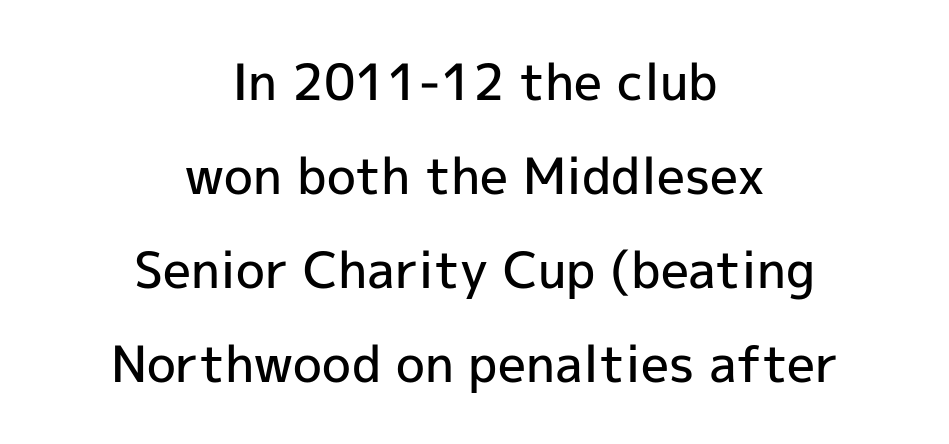
{"serif": "no", "italic": "no", "bold": "semi", "weight": "semibold", "width": "normal", "x_height": "medium", "monospaced": "no", "underline": "no", "align": "center", "line_spacing_ratio": 1.88, "letter_spacing": "normal", "letter_spacing_em": 0.0, "glyph_px": 50}
